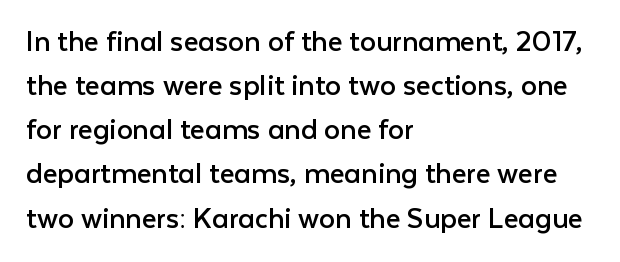
The image shows 32 px regular-weight sans-serif type, upright; set left-aligned, normal line spacing (1.38x), normal letter spacing, not underlined; low stroke contrast and a medium x-height.
